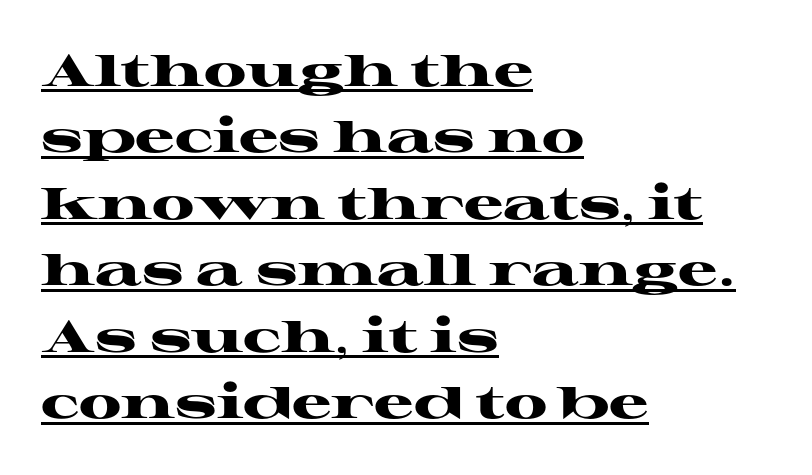
Q: Is the text bold? A: Yes.
Q: Is the text italic (slanted)? A: No, it is upright.
Q: Is the typeface a serif or a sans-serif typeface? A: Serif.
Q: Is the text underlined? A: Yes.
Q: How is the paragraph aligned? A: Left-aligned.
Q: Is the spacing between letters normal or unusually wide? A: Normal.
Q: Is the spacing between lines tight, normal or loose? A: Normal.
Q: Width (condensed, normal, or wide)? A: Wide.
Q: Stroke contrast? A: High.
Q: x-height? A: Medium.
Q: Monospaced? A: No.
